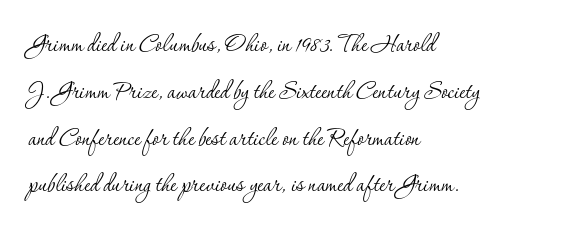
{"serif": "yes", "bold": "no", "weight": "thin", "width": "normal", "stroke_contrast": "low", "x_height": "small", "monospaced": "no", "underline": "no", "align": "left", "line_spacing": "normal", "line_spacing_ratio": 1.56, "letter_spacing": "normal", "letter_spacing_em": 0.0, "glyph_px": 30}
